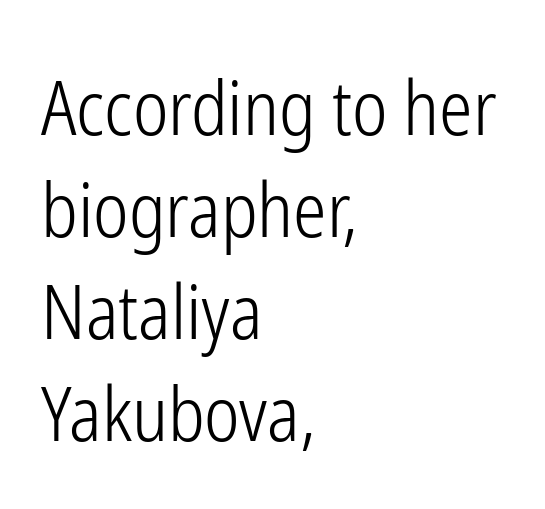
{"serif": "no", "italic": "no", "bold": "no", "weight": "light", "width": "condensed", "stroke_contrast": "low", "x_height": "medium", "monospaced": "no", "underline": "no", "align": "left", "line_spacing": "normal", "line_spacing_ratio": 1.36, "letter_spacing": "normal", "letter_spacing_em": 0.0, "glyph_px": 75}
